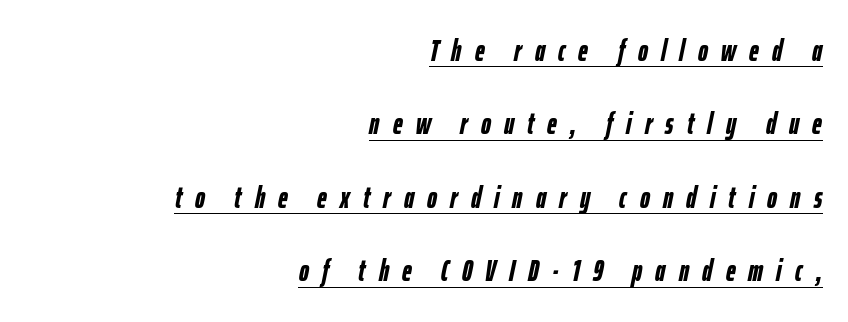
Q: Is the text bold? A: Yes.
Q: Is the text italic (slanted)? A: Yes, it leans right by about 12 degrees.
Q: Is the text underlined? A: Yes.
Q: How is the paragraph aligned? A: Right-aligned.
Q: Is the spacing between letters normal or unusually wide? A: Unusually wide.
Q: Is the spacing between lines tight, normal or loose? A: Loose.
Q: Width (condensed, normal, or wide)? A: Condensed.
Q: Stroke contrast? A: Low.
Q: x-height? A: Medium.
Q: Monospaced? A: No.
